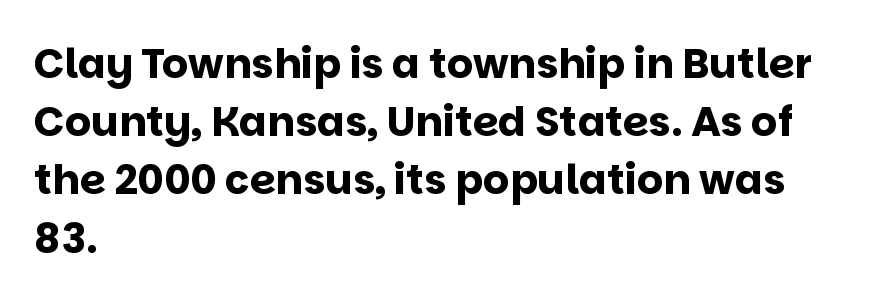
The image shows 41 px bold sans-serif type, upright; set left-aligned, normal line spacing (1.42x), normal letter spacing, not underlined; low stroke contrast and a large x-height.
